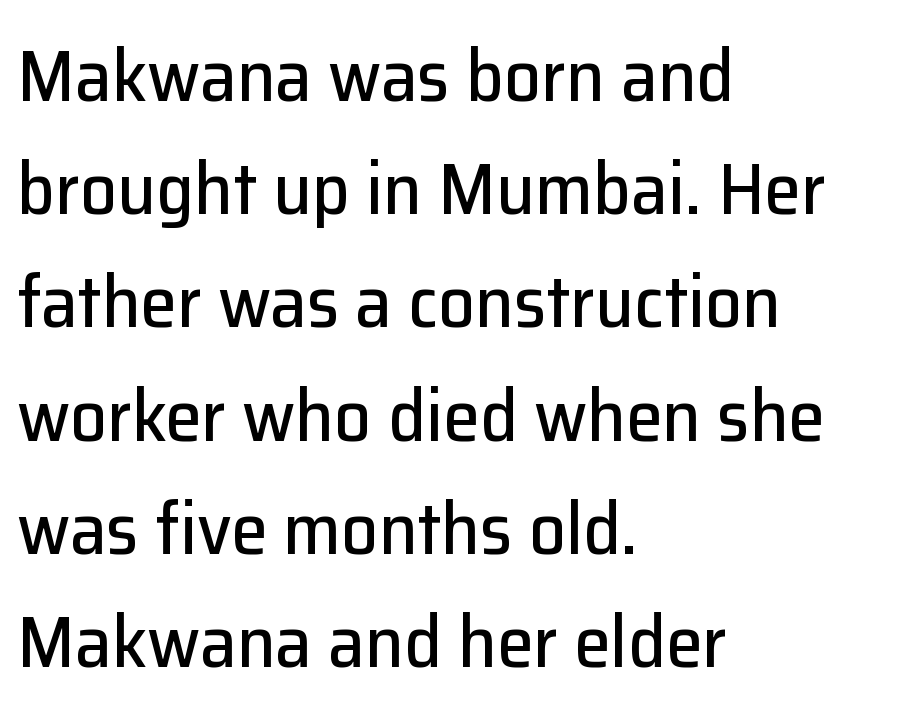
{"serif": "no", "italic": "no", "width": "normal", "stroke_contrast": "low", "x_height": "medium", "monospaced": "no", "underline": "no", "align": "left", "line_spacing": "normal", "line_spacing_ratio": 1.53, "letter_spacing": "normal", "letter_spacing_em": 0.0, "glyph_px": 74}
